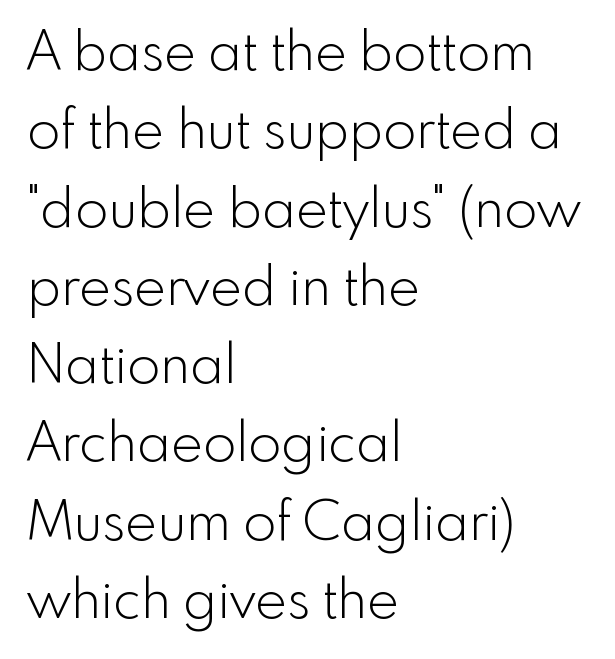
The image shows 54 px light sans-serif type, upright; set left-aligned, normal line spacing (1.45x), normal letter spacing, not underlined; a small x-height.
